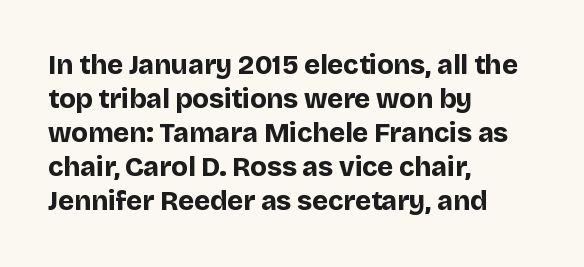
The image shows 27 px bold type, upright; set left-aligned, normal line spacing (1.26x), normal letter spacing, not underlined.
